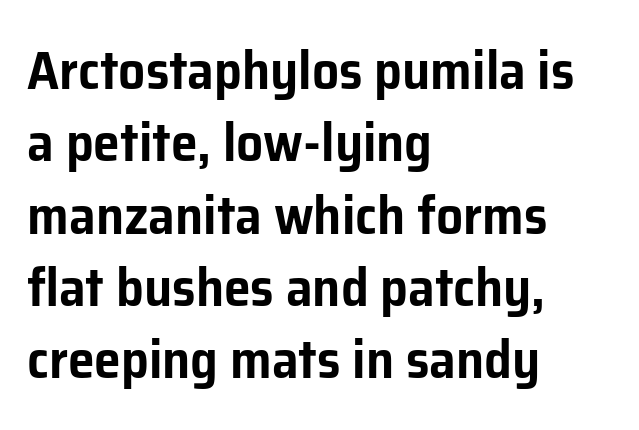
Q: Is the text italic (slanted)? A: No, it is upright.
Q: Is the typeface a serif or a sans-serif typeface? A: Sans-serif.
Q: Is the text underlined? A: No.
Q: How is the paragraph aligned? A: Left-aligned.
Q: Is the spacing between letters normal or unusually wide? A: Normal.
Q: Is the spacing between lines tight, normal or loose? A: Normal.
Q: Width (condensed, normal, or wide)? A: Normal.
Q: Stroke contrast? A: Low.
Q: x-height? A: Medium.
Q: Monospaced? A: No.
